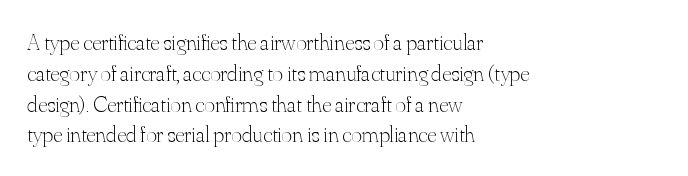
Q: Is the text bold? A: No.
Q: Is the text italic (slanted)? A: No, it is upright.
Q: Is the text underlined? A: No.
Q: How is the paragraph aligned? A: Left-aligned.
Q: Is the spacing between letters normal or unusually wide? A: Normal.
Q: Is the spacing between lines tight, normal or loose? A: Normal.
